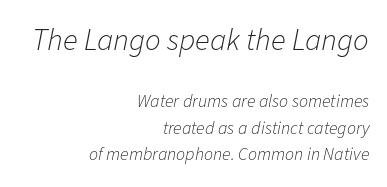
The image shows 31 px light type, italic (leaning right); set right-aligned, normal line spacing (1.47x), normal letter spacing, not underlined; the first (top) block is 1.72x larger; low stroke contrast and a medium x-height.
